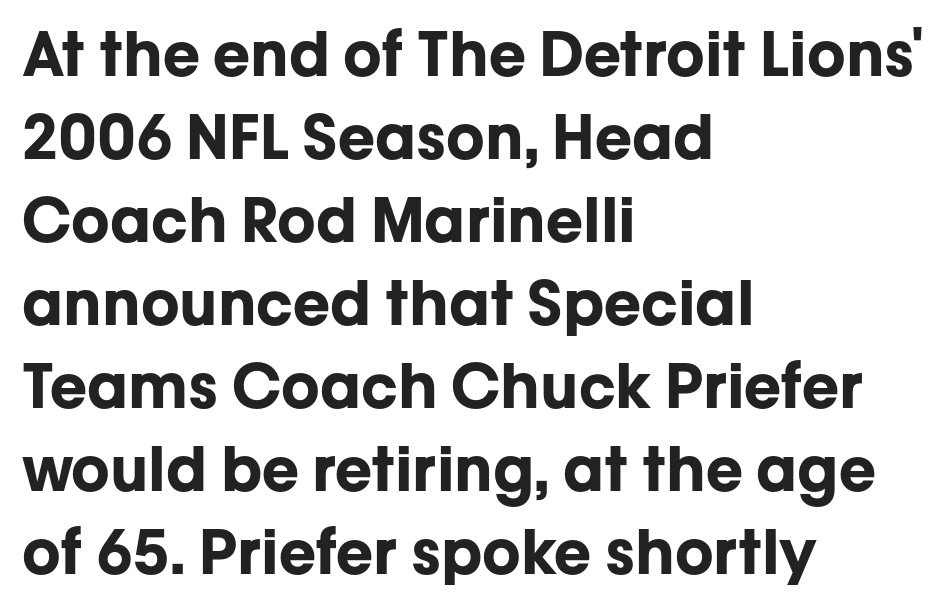
The image shows 61 px bold sans-serif type, upright; set left-aligned, normal line spacing (1.36x), normal letter spacing, not underlined; low stroke contrast and a medium x-height.
